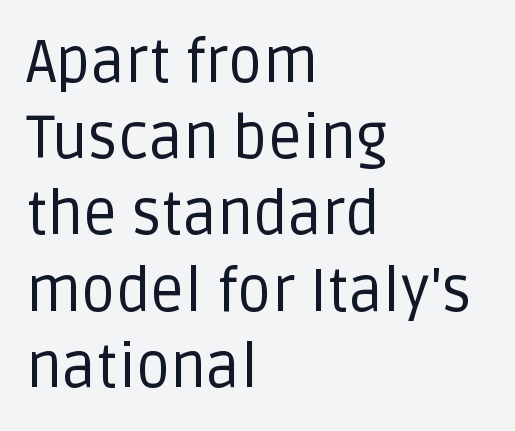
Q: Is the text bold? A: No.
Q: Is the text italic (slanted)? A: No, it is upright.
Q: Is the typeface a serif or a sans-serif typeface? A: Sans-serif.
Q: Is the text underlined? A: No.
Q: How is the paragraph aligned? A: Left-aligned.
Q: Is the spacing between letters normal or unusually wide? A: Normal.
Q: Is the spacing between lines tight, normal or loose? A: Normal.
Q: Width (condensed, normal, or wide)? A: Normal.
Q: Stroke contrast? A: Low.
Q: x-height? A: Large.
Q: Monospaced? A: No.
